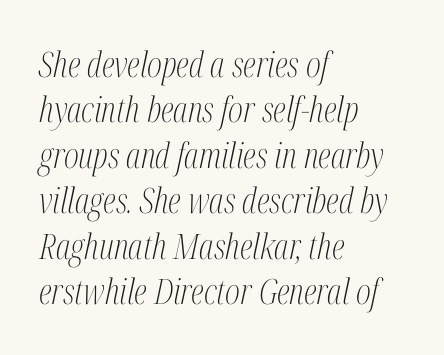
Proportional: the letters do not fall into vertical columns. The weight would be labelled regular, book, light, or lighter still. Leading: standard. The paragraph has a hard left edge and a soft right edge.
